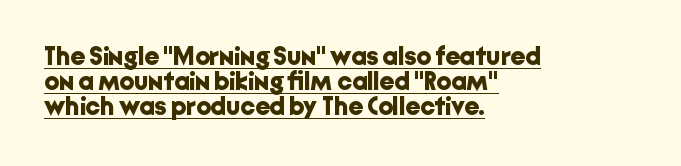
The image shows 26 px bold type, upright; set left-aligned, tight line spacing (0.97x), normal letter spacing, underlined.
